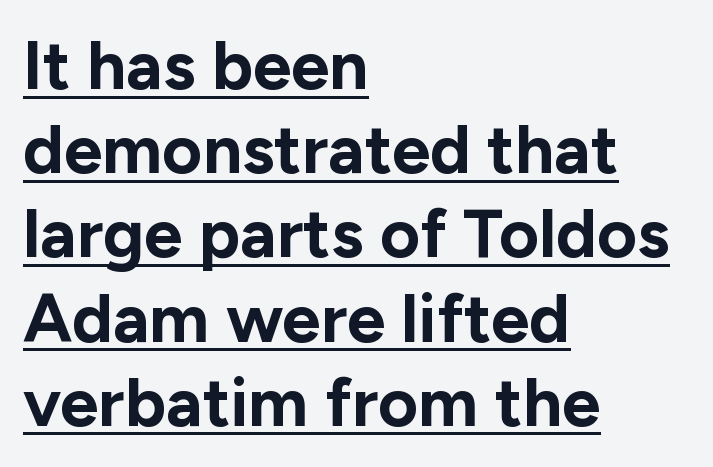
Q: Is the text bold? A: Yes.
Q: Is the text italic (slanted)? A: No, it is upright.
Q: Is the typeface a serif or a sans-serif typeface? A: Sans-serif.
Q: Is the text underlined? A: Yes.
Q: How is the paragraph aligned? A: Left-aligned.
Q: Is the spacing between letters normal or unusually wide? A: Normal.
Q: Width (condensed, normal, or wide)? A: Normal.
Q: Stroke contrast? A: Low.
Q: x-height? A: Medium.
Q: Monospaced? A: No.
